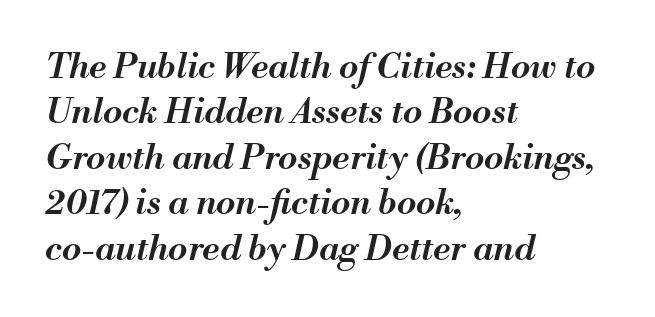
Q: Is the text bold? A: Semi-bold.
Q: Is the text italic (slanted)? A: Yes, it leans right by about 13 degrees.
Q: Is the text underlined? A: No.
Q: How is the paragraph aligned? A: Left-aligned.
Q: Is the spacing between letters normal or unusually wide? A: Normal.
Q: Is the spacing between lines tight, normal or loose? A: Normal.
Q: Width (condensed, normal, or wide)? A: Normal.
Q: Stroke contrast? A: Medium.
Q: x-height? A: Small.
Q: Monospaced? A: No.
